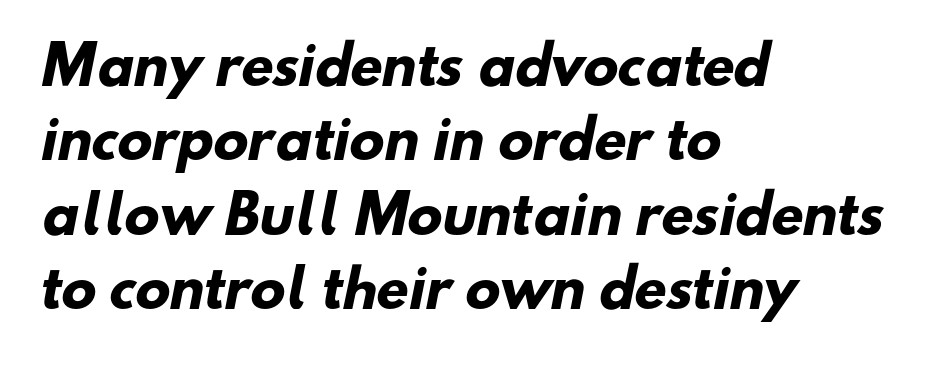
Horizontally, the lines are justified to the leading edge only. Honestly, there is no underline to notice here at all. The sample has been set heavy, in full bold. The vertical gap from one line to the next is medium.
